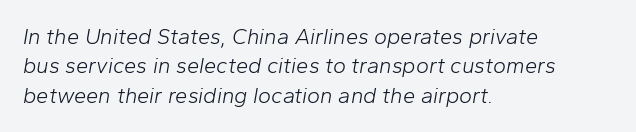
{"italic": "yes", "lean": "right", "slant_degrees": 10, "bold": "no", "underline": "no", "align": "left", "line_spacing": "normal", "line_spacing_ratio": 1.34, "letter_spacing": "normal", "letter_spacing_em": 0.0, "glyph_px": 22}
